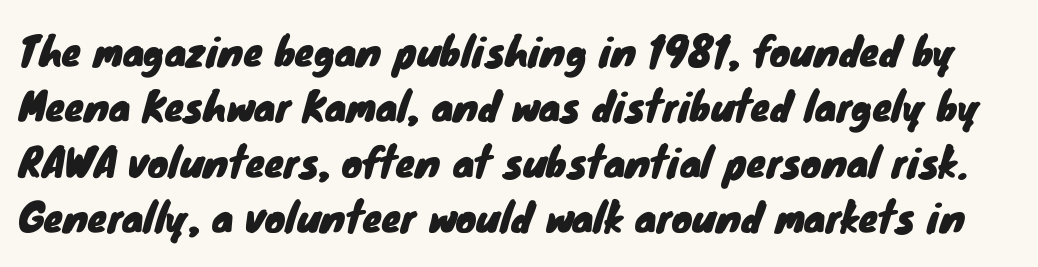
Q: Is the typeface a serif or a sans-serif typeface? A: Sans-serif.
Q: Is the text underlined? A: No.
Q: Is the spacing between letters normal or unusually wide? A: Normal.
Q: Is the spacing between lines tight, normal or loose? A: Normal.
Q: Width (condensed, normal, or wide)? A: Normal.
Q: Stroke contrast? A: Low.
Q: x-height? A: Small.
Q: Monospaced? A: No.
